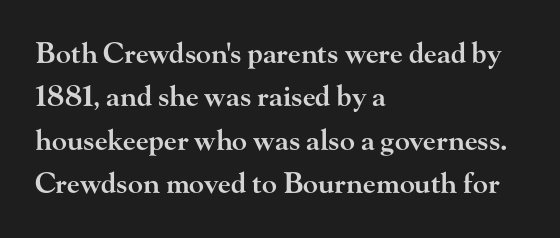
Q: Is the text bold? A: Semi-bold.
Q: Is the text italic (slanted)? A: No, it is upright.
Q: Is the typeface a serif or a sans-serif typeface? A: Serif.
Q: Is the text underlined? A: No.
Q: How is the paragraph aligned? A: Left-aligned.
Q: Is the spacing between letters normal or unusually wide? A: Normal.
Q: Is the spacing between lines tight, normal or loose? A: Normal.
Q: Width (condensed, normal, or wide)? A: Wide.
Q: Stroke contrast? A: High.
Q: x-height? A: Small.
Q: Monospaced? A: No.
